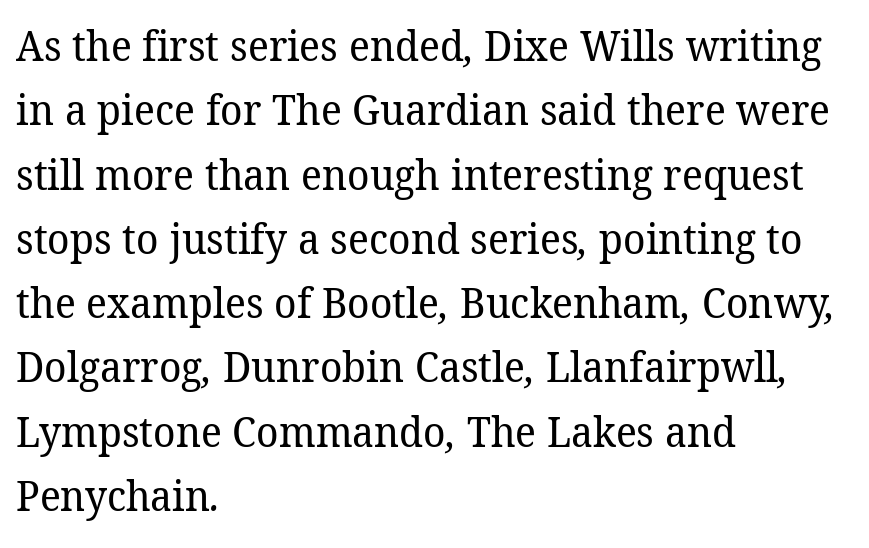
{"serif": "yes", "bold": "no", "weight": "regular", "width": "normal", "stroke_contrast": "low", "x_height": "medium", "monospaced": "no", "underline": "no", "align": "left", "line_spacing": "normal", "line_spacing_ratio": 1.53, "letter_spacing": "normal", "letter_spacing_em": 0.0, "glyph_px": 42}
